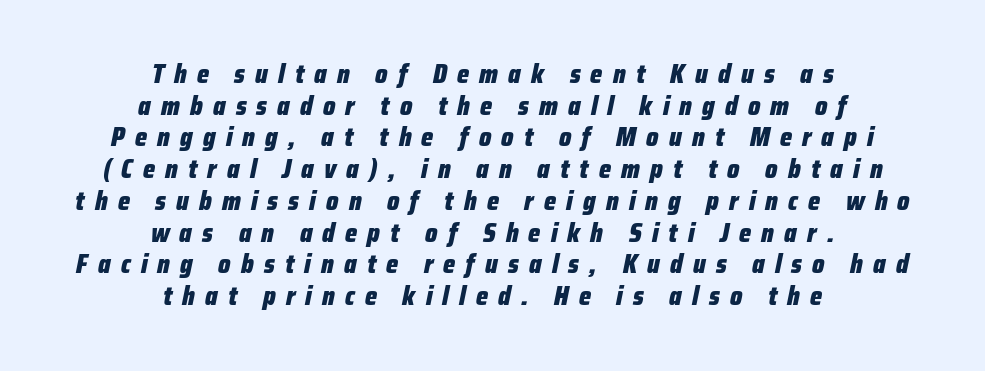
The image shows 26 px bold type, italic (leaning right); set centered, line spacing 1.22x, unusually wide letter spacing (+0.39 em), not underlined.
